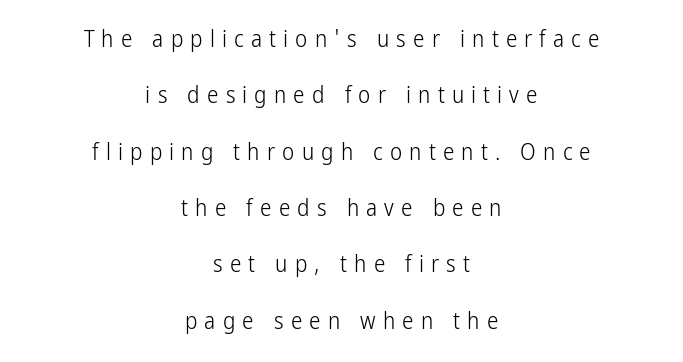
Bare-footed words on every line. The line texture is sparse and dotted thanks to wide tracking. The leading is generous, giving the passage an open texture. The axis of the letterforms is exactly vertical. Short and long lines alike share a common midpoint.
